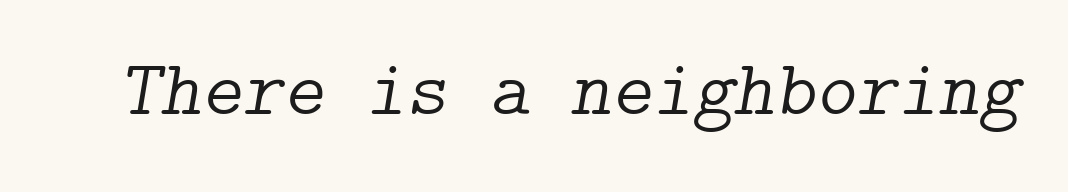
{"serif": "yes", "italic": "yes", "lean": "right", "slant_degrees": 9, "bold": "no", "weight": "light", "width": "normal", "stroke_contrast": "low", "x_height": "medium", "underline": "no", "letter_spacing": "normal", "letter_spacing_em": 0.0, "glyph_px": 78}
